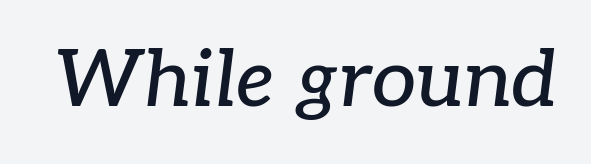
Q: Is the text italic (slanted)? A: Yes, it leans right by about 7 degrees.
Q: Is the typeface a serif or a sans-serif typeface? A: Serif.
Q: Is the text underlined? A: No.
Q: Is the spacing between letters normal or unusually wide? A: Normal.
Q: Width (condensed, normal, or wide)? A: Normal.
Q: Stroke contrast? A: Low.
Q: x-height? A: Medium.
Q: Monospaced? A: No.
